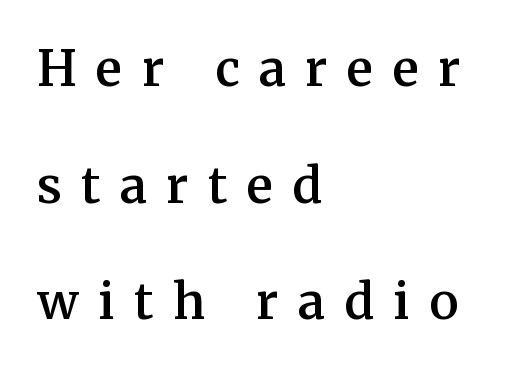
Q: Is the text bold? A: Semi-bold.
Q: Is the text italic (slanted)? A: No, it is upright.
Q: Is the typeface a serif or a sans-serif typeface? A: Serif.
Q: Is the text underlined? A: No.
Q: How is the paragraph aligned? A: Left-aligned.
Q: Is the spacing between letters normal or unusually wide? A: Unusually wide.
Q: Is the spacing between lines tight, normal or loose? A: Loose.
Q: Width (condensed, normal, or wide)? A: Normal.
Q: Stroke contrast? A: Medium.
Q: x-height? A: Medium.
Q: Monospaced? A: No.
